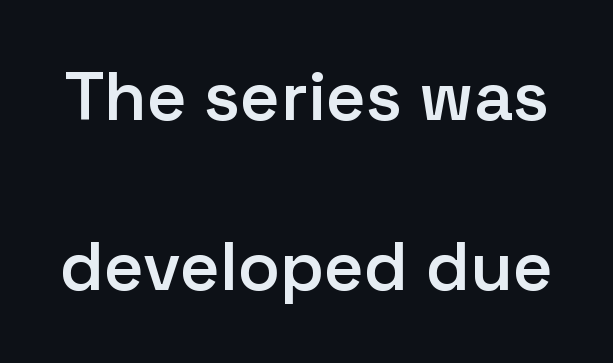
Q: Is the text bold? A: Semi-bold.
Q: Is the text italic (slanted)? A: No, it is upright.
Q: Is the typeface a serif or a sans-serif typeface? A: Sans-serif.
Q: Is the text underlined? A: No.
Q: Is the spacing between letters normal or unusually wide? A: Normal.
Q: Is the spacing between lines tight, normal or loose? A: Loose.
Q: Width (condensed, normal, or wide)? A: Normal.
Q: Stroke contrast? A: Low.
Q: x-height? A: Medium.
Q: Monospaced? A: No.
